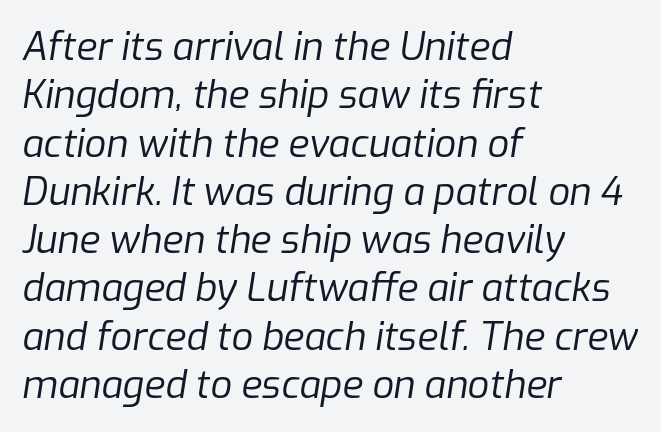
A typesetter would call this proportional, since set widths differ per character. Observe the ordinary spacing: letters are neighbours, not strangers. Interline gaps are of average width in this sample. Think standard paragraph weight, or any step lighter than that. Teacher's note: observe the even left margin — that is flush-left alignment.
